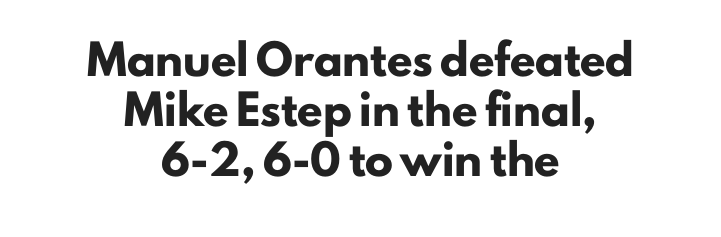
The image shows 28 px heavy sans-serif type, upright; set centered, line spacing 1.79x, normal letter spacing, not underlined; low stroke contrast and a small x-height.
